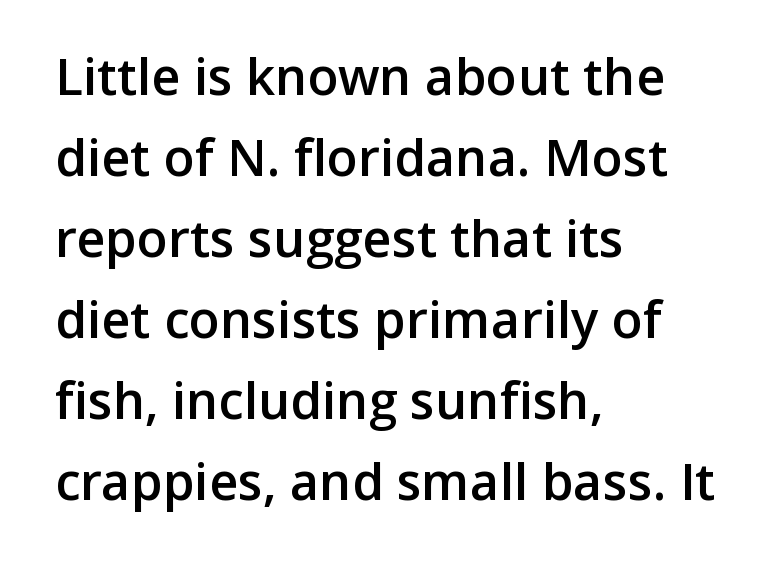
A typesetter would call this proportional, since set widths differ per character. Compared with typical body copy, the letter spacing here is the same. If you drew a line through each stem, it would be perfectly vertical. Underline: absent.
